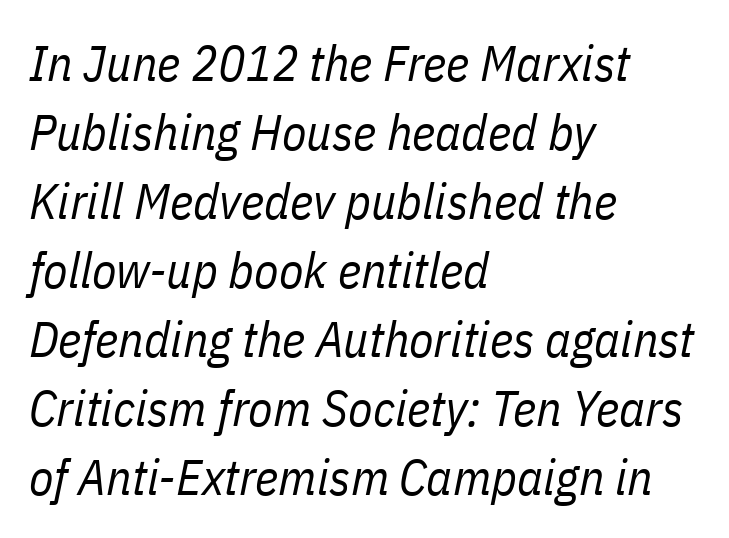
The image shows 50 px regular-weight, condensed type, italic (leaning right); set left-aligned, normal line spacing (1.38x), normal letter spacing, not underlined; low stroke contrast and a medium x-height.
